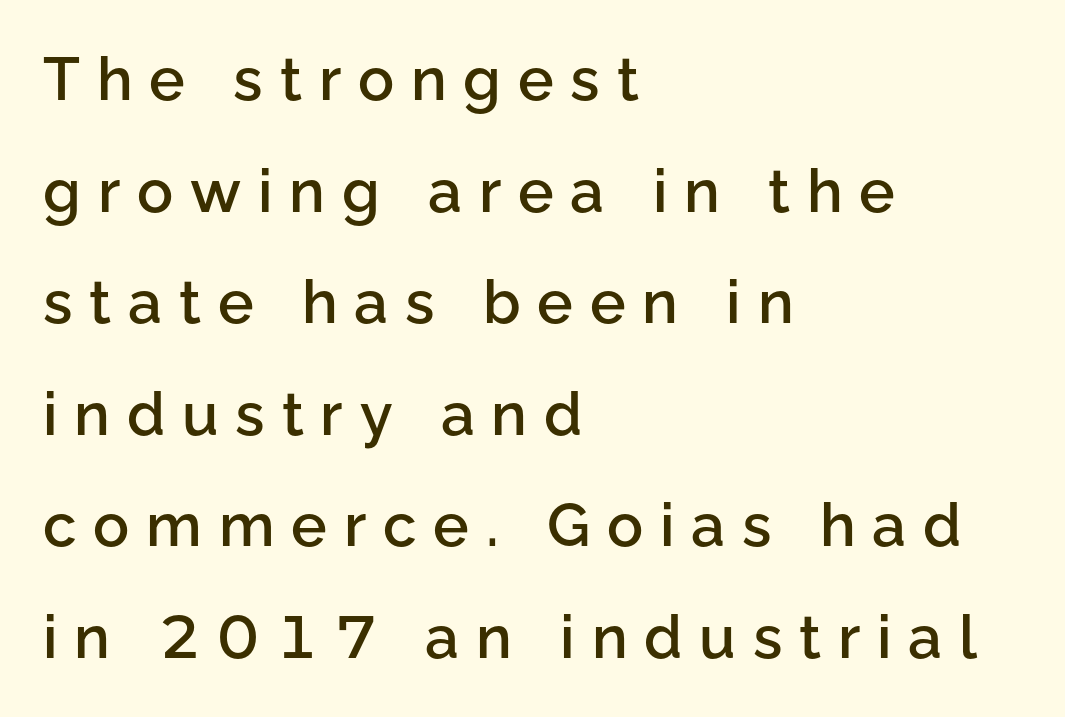
The specimen reads as upright at a glance. Short note: letters widely spaced. Stems and bowls a touch heavier than normal — semibold. Do the characters align in a grid? No, the font is proportional.
